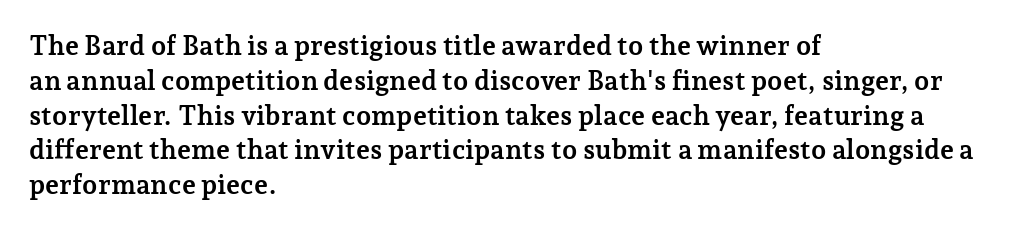
Q: Is the text bold? A: Yes.
Q: Is the text italic (slanted)? A: No, it is upright.
Q: Is the text underlined? A: No.
Q: How is the paragraph aligned? A: Left-aligned.
Q: Is the spacing between letters normal or unusually wide? A: Normal.
Q: Is the spacing between lines tight, normal or loose? A: Normal.
